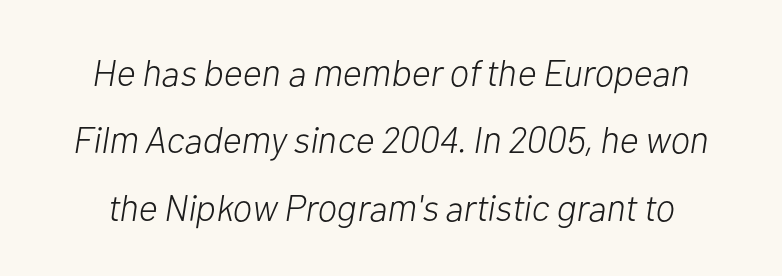
The image shows 37 px light type, italic (leaning right); set line spacing 1.82x, normal letter spacing, not underlined; low stroke contrast and a medium x-height.
